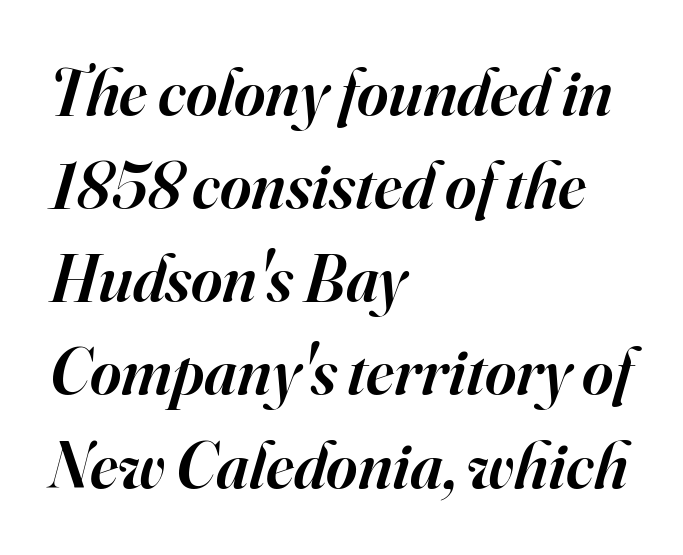
Q: Is the text bold? A: Semi-bold.
Q: Is the text italic (slanted)? A: Yes, it leans right by about 16 degrees.
Q: Is the typeface a serif or a sans-serif typeface? A: Serif.
Q: Is the text underlined? A: No.
Q: How is the paragraph aligned? A: Left-aligned.
Q: Is the spacing between letters normal or unusually wide? A: Normal.
Q: Is the spacing between lines tight, normal or loose? A: Normal.
Q: Width (condensed, normal, or wide)? A: Normal.
Q: Stroke contrast? A: High.
Q: x-height? A: Small.
Q: Monospaced? A: No.
